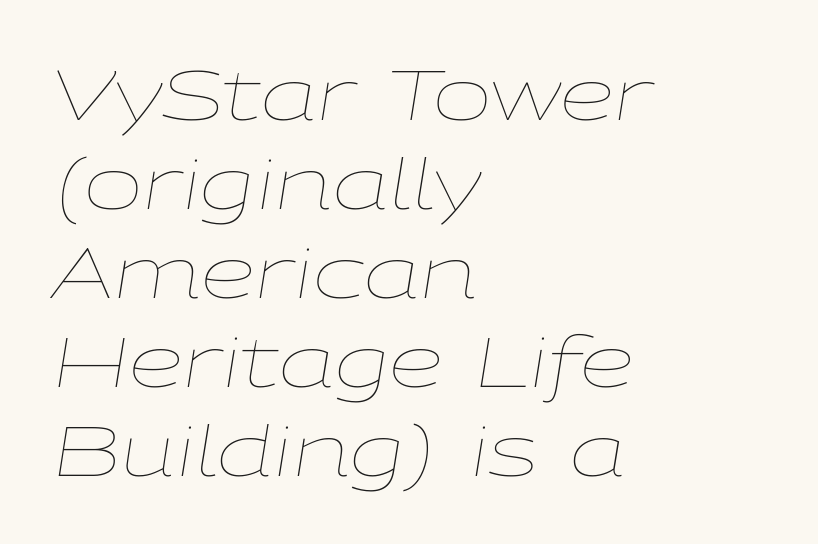
Observe the ordinary spacing: letters are neighbours, not strangers. The passage is arranged the way most books set body copy — flush left. Weight: regular or lighter. Is this a fixed-width face? No — the glyphs have proportional, varying widths.
